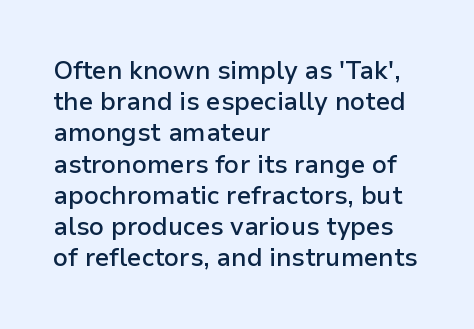
The vertical gap from one line to the next is medium. This sample is left-justified, so line endings fall wherever the words run out. Check under the words: just untouched page. Honestly, the letter spacing is just normal — you wouldn't notice it. Does the lettering tilt? It doesn't — this is upright. Typesetter's note: demi weight, one step under bold.
